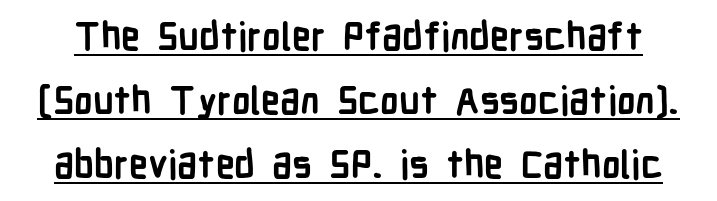
The image shows 38 px semibold, condensed sans-serif type, upright; set normal line spacing (1.68x), normal letter spacing, underlined; low stroke contrast and a medium x-height.
